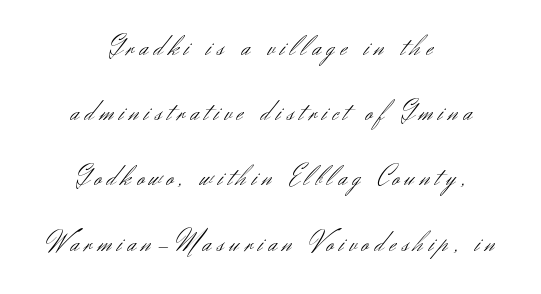
Q: Is the text bold? A: No.
Q: Is the text italic (slanted)? A: Yes.
Q: Is the typeface a serif or a sans-serif typeface? A: Sans-serif.
Q: Is the text underlined? A: No.
Q: How is the paragraph aligned? A: Centered.
Q: Is the spacing between letters normal or unusually wide? A: Unusually wide.
Q: Is the spacing between lines tight, normal or loose? A: Loose.
Q: Width (condensed, normal, or wide)? A: Normal.
Q: Stroke contrast? A: Medium.
Q: x-height? A: Small.
Q: Monospaced? A: No.
